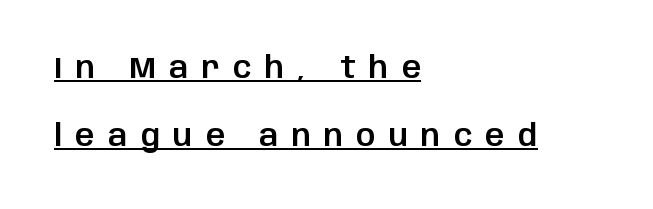
Q: Is the text italic (slanted)? A: No, it is upright.
Q: Is the typeface a serif or a sans-serif typeface? A: Sans-serif.
Q: Is the text underlined? A: Yes.
Q: How is the paragraph aligned? A: Left-aligned.
Q: Is the spacing between letters normal or unusually wide? A: Unusually wide.
Q: Is the spacing between lines tight, normal or loose? A: Loose.
Q: Width (condensed, normal, or wide)? A: Normal.
Q: Stroke contrast? A: Low.
Q: x-height? A: Large.
Q: Monospaced? A: No.
